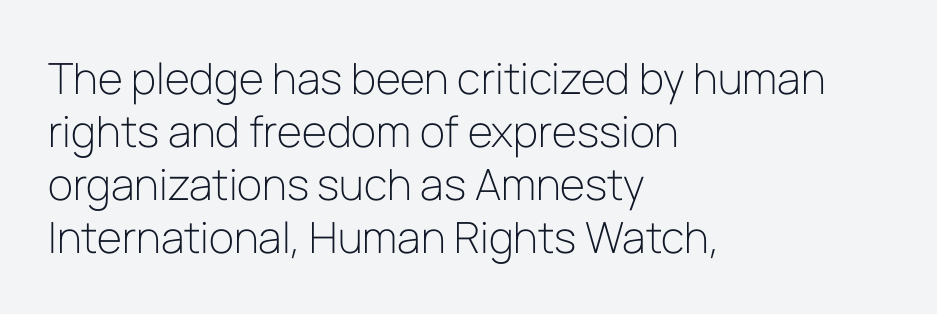
Spacing between characters is what you'd get straight out of the box. The face used here is proportionally spaced, like ordinary book or web type. This is roman type, the default non-slanted kind. A light-to-regular cut is what we see here. This is sans-serif lettering, the kind often seen on screens and signage. Leftover space on each line is placed entirely after the last word.
